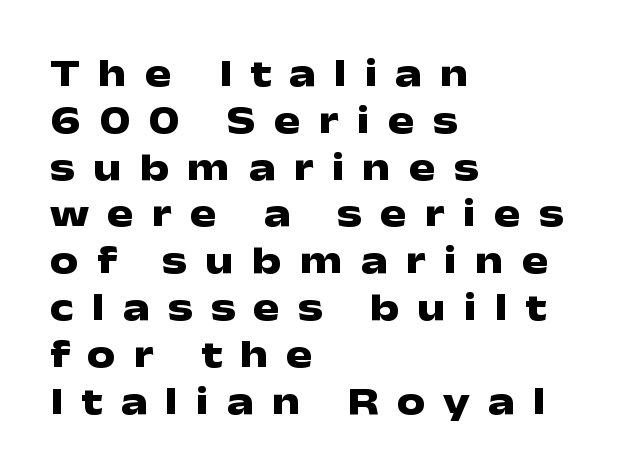
Q: Is the text bold? A: Yes.
Q: Is the text italic (slanted)? A: No, it is upright.
Q: Is the typeface a serif or a sans-serif typeface? A: Sans-serif.
Q: Is the text underlined? A: No.
Q: How is the paragraph aligned? A: Left-aligned.
Q: Is the spacing between letters normal or unusually wide? A: Unusually wide.
Q: Width (condensed, normal, or wide)? A: Wide.
Q: Stroke contrast? A: Low.
Q: x-height? A: Medium.
Q: Monospaced? A: No.
